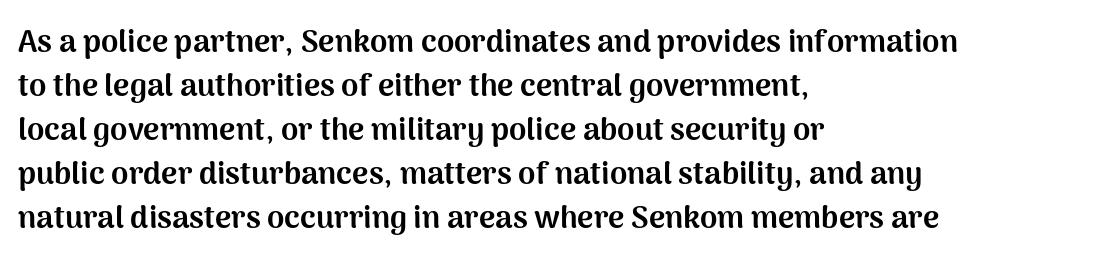
The block of text has a typical density, with ordinary space between rows. Tracking value appears to be zero — textbook default spacing. The words here are not underlined. Note: no serifs on the glyphs.
